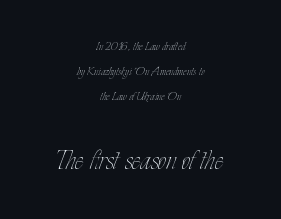
{"bold": "no", "weight": "thin", "width": "condensed", "stroke_contrast": "low", "x_height": "small", "monospaced": "no", "underline": "no", "align": "center", "line_spacing_ratio": 1.77, "letter_spacing": "normal", "letter_spacing_em": 0.0, "larger_block": "second", "size_ratio": 2.43, "glyph_px": 34}
